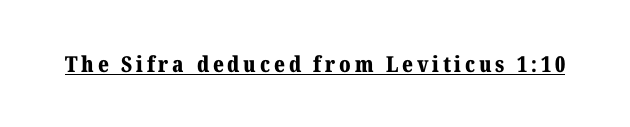
Q: Is the text bold? A: Yes.
Q: Is the text italic (slanted)? A: No, it is upright.
Q: Is the text underlined? A: Yes.
